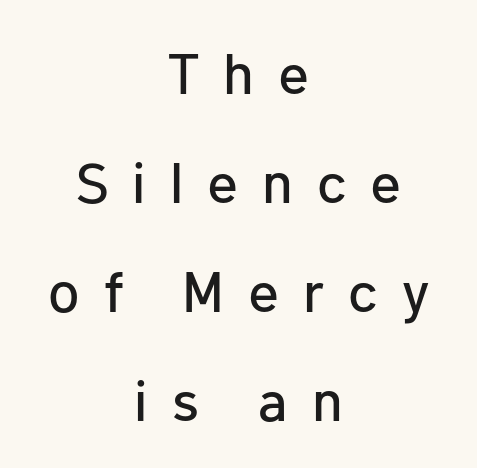
The image shows 57 px sans-serif type, upright; set centered, loose line spacing (1.91x), unusually wide letter spacing (+0.42 em), not underlined; low stroke contrast and a medium x-height.
